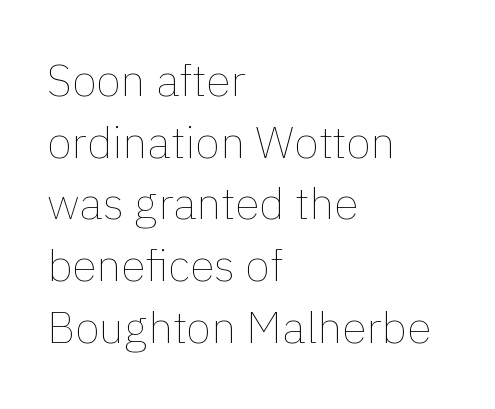
The passage shown is not underscored anywhere. The type is set solid horizontally, with unmodified tracking. The weight tops out at a normal text grade. Think of a printed novel: that variable character pitch is what you see here.
